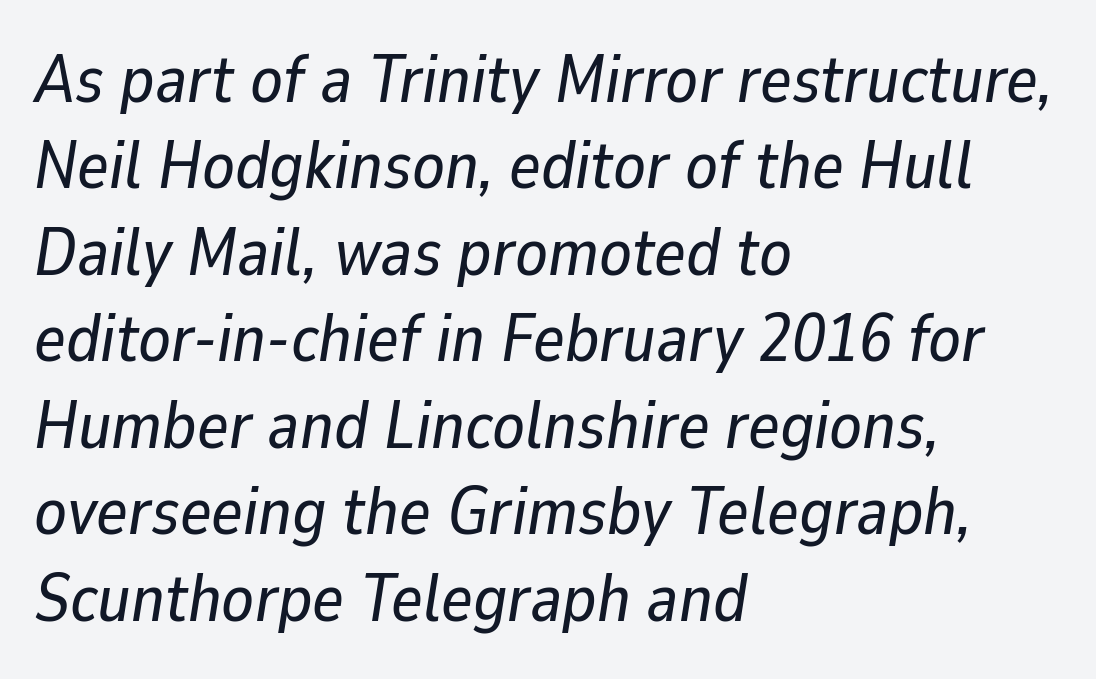
Q: Is the text italic (slanted)? A: Yes, it leans right by about 9 degrees.
Q: Is the text underlined? A: No.
Q: How is the paragraph aligned? A: Left-aligned.
Q: Is the spacing between letters normal or unusually wide? A: Normal.
Q: Is the spacing between lines tight, normal or loose? A: Normal.
Q: Width (condensed, normal, or wide)? A: Normal.
Q: Stroke contrast? A: Low.
Q: x-height? A: Medium.
Q: Monospaced? A: No.
